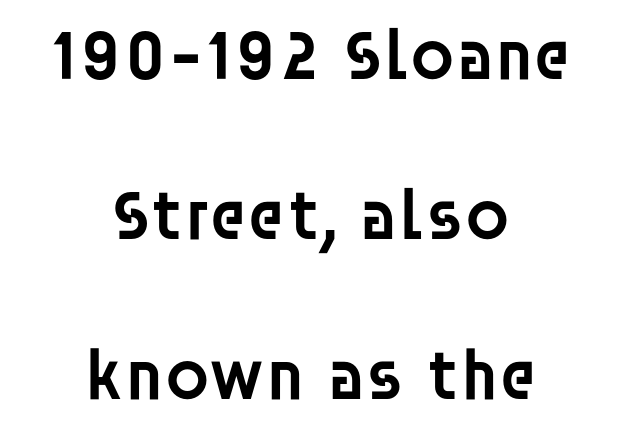
Q: Is the text bold? A: Semi-bold.
Q: Is the text italic (slanted)? A: No, it is upright.
Q: Is the typeface a serif or a sans-serif typeface? A: Sans-serif.
Q: Is the text underlined? A: No.
Q: How is the paragraph aligned? A: Centered.
Q: Is the spacing between letters normal or unusually wide? A: Normal.
Q: Is the spacing between lines tight, normal or loose? A: Loose.
Q: Width (condensed, normal, or wide)? A: Normal.
Q: Stroke contrast? A: Low.
Q: x-height? A: Large.
Q: Monospaced? A: No.
